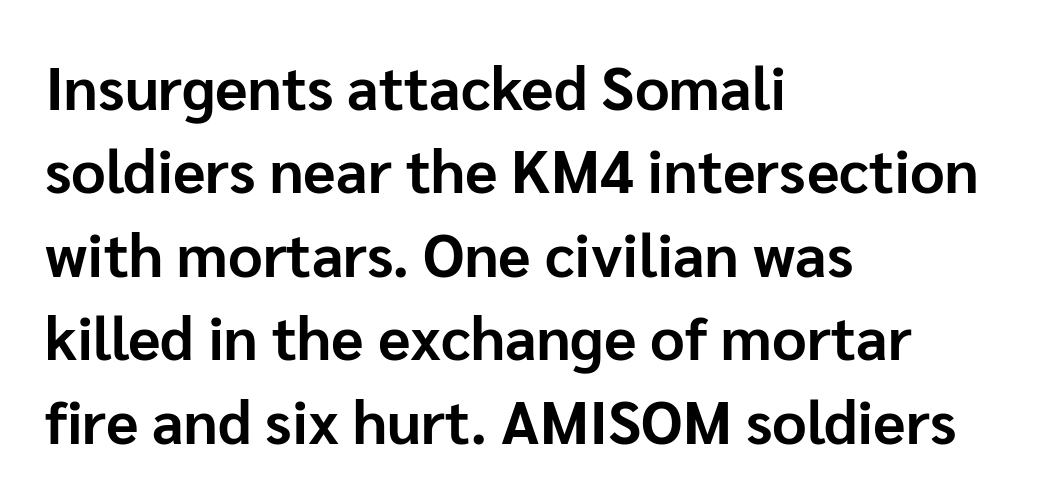
Q: Is the text bold? A: Yes.
Q: Is the text italic (slanted)? A: No, it is upright.
Q: Is the typeface a serif or a sans-serif typeface? A: Sans-serif.
Q: Is the text underlined? A: No.
Q: How is the paragraph aligned? A: Left-aligned.
Q: Is the spacing between letters normal or unusually wide? A: Normal.
Q: Is the spacing between lines tight, normal or loose? A: Normal.
Q: Width (condensed, normal, or wide)? A: Normal.
Q: Stroke contrast? A: Low.
Q: x-height? A: Medium.
Q: Monospaced? A: No.
